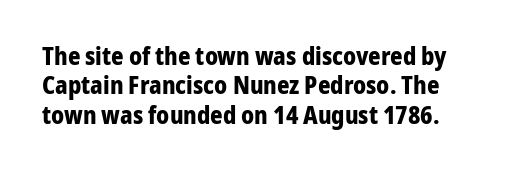
{"italic": "no", "bold": "yes", "underline": "no", "align": "left", "line_spacing_ratio": 1.22, "letter_spacing": "normal", "letter_spacing_em": 0.0, "glyph_px": 24}
